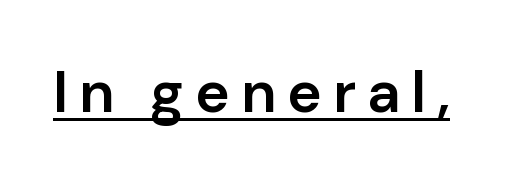
The image shows 59 px semibold sans-serif type, upright; set underlined; low stroke contrast and a medium x-height.
